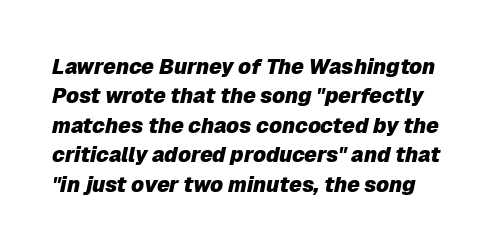
Glance below the letters and you will spot only blank space. In terms of letterspacing, this is plain default setting. Is there much room between lines? A standard amount, neither cramped nor airy. The lettering tilts uniformly, giving the passage an italic look.
